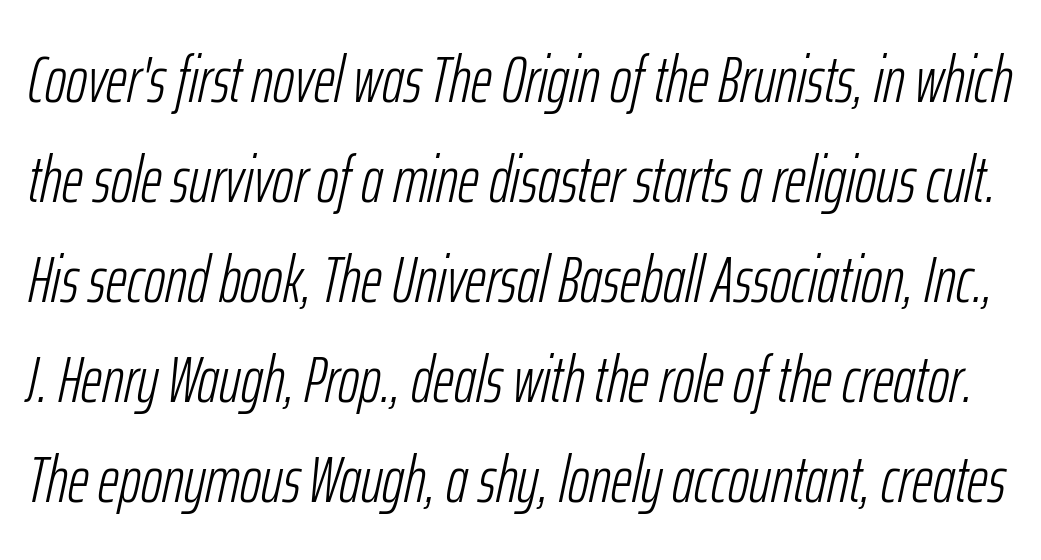
Q: Is the text bold? A: No.
Q: Is the text italic (slanted)? A: Yes, it leans right by about 12 degrees.
Q: Is the text underlined? A: No.
Q: Is the spacing between letters normal or unusually wide? A: Normal.
Q: Is the spacing between lines tight, normal or loose? A: Normal.
Q: Width (condensed, normal, or wide)? A: Condensed.
Q: Stroke contrast? A: Low.
Q: x-height? A: Medium.
Q: Monospaced? A: No.
